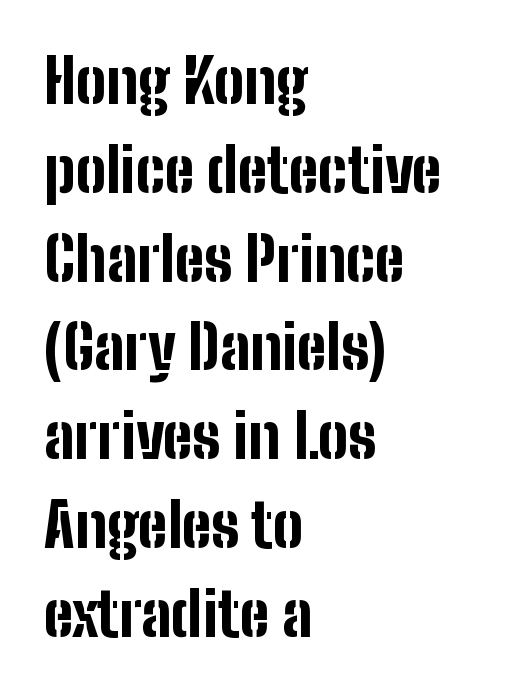
Q: Is the text bold? A: Yes.
Q: Is the text italic (slanted)? A: No, it is upright.
Q: Is the typeface a serif or a sans-serif typeface? A: Sans-serif.
Q: Is the text underlined? A: No.
Q: How is the paragraph aligned? A: Left-aligned.
Q: Is the spacing between letters normal or unusually wide? A: Normal.
Q: Is the spacing between lines tight, normal or loose? A: Normal.
Q: Width (condensed, normal, or wide)? A: Condensed.
Q: Stroke contrast? A: Low.
Q: x-height? A: Medium.
Q: Monospaced? A: No.
